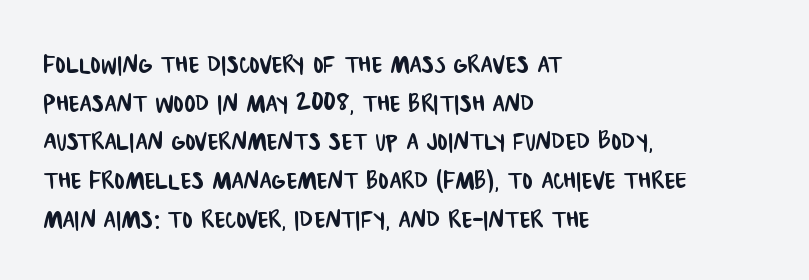
The image shows 32 px condensed sans-serif type; set left-aligned, line spacing 1.21x, normal letter spacing, not underlined; low stroke contrast and a large x-height.
